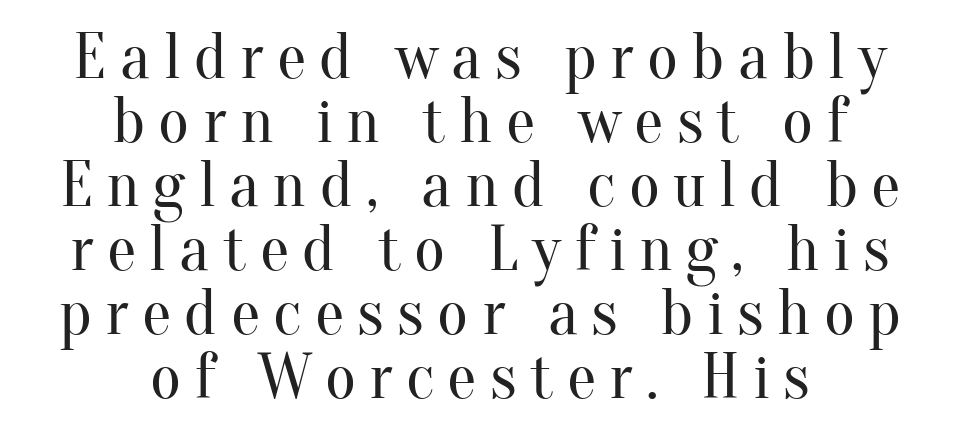
{"serif": "yes", "italic": "no", "bold": "no", "weight": "regular", "width": "normal", "stroke_contrast": "medium", "x_height": "small", "monospaced": "no", "underline": "no", "align": "center", "line_spacing": "tight", "line_spacing_ratio": 0.97, "letter_spacing": "wide", "letter_spacing_em": 0.2, "glyph_px": 66}
